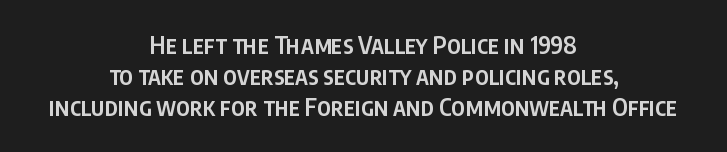
The image shows 24 px text type, upright; set centered, normal line spacing (1.3x), normal letter spacing, not underlined.
